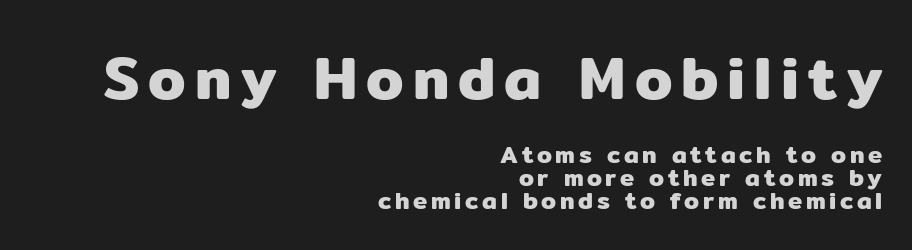
Q: Is the text italic (slanted)? A: No, it is upright.
Q: Is the typeface a serif or a sans-serif typeface? A: Sans-serif.
Q: Is the text underlined? A: No.
Q: How is the paragraph aligned? A: Right-aligned.
Q: Is the spacing between lines tight, normal or loose? A: Tight.
Q: Which block of text is set in a larger size, the first (top) or the second (bottom)? A: The first (top) one.
Q: Width (condensed, normal, or wide)? A: Normal.
Q: Stroke contrast? A: Low.
Q: x-height? A: Medium.
Q: Monospaced? A: No.
